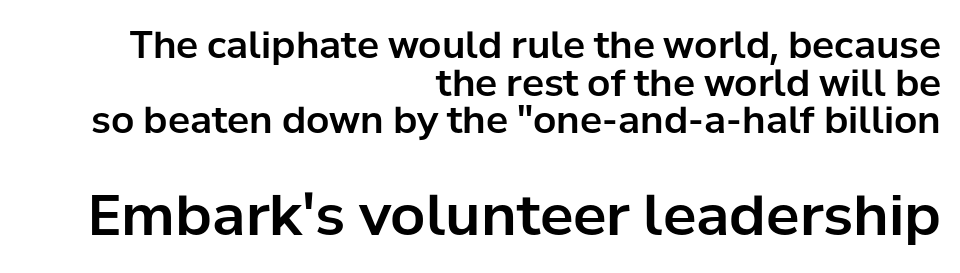
This sample trades vertical openness for compactness between lines. Nothing unusual about the tracking: characters are spaced as the font intends. Is this a sans? Yes — the strokes have no serifs. Spacing verdict: proportional, widths tailored to each character. Which of the two is more prominent by size? The second, at the bottom.
